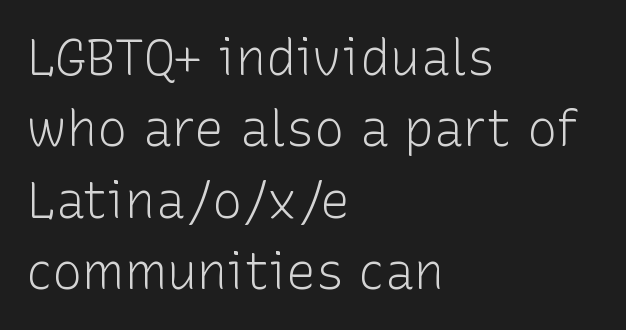
The image shows 50 px light sans-serif type, upright; set left-aligned, normal line spacing (1.43x), normal letter spacing, not underlined; low stroke contrast and a medium x-height.
